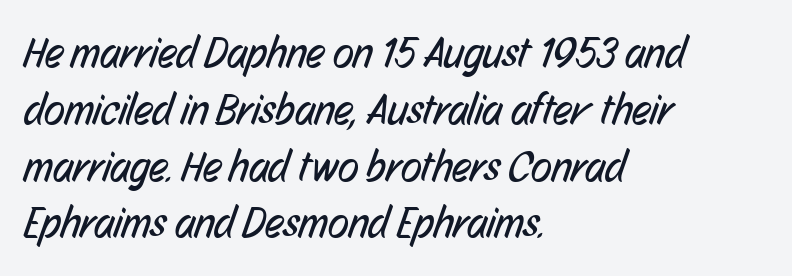
{"serif": "no", "bold": "no", "weight": "regular", "width": "condensed", "stroke_contrast": "low", "x_height": "medium", "monospaced": "no", "underline": "no", "align": "left", "line_spacing": "normal", "line_spacing_ratio": 1.32, "letter_spacing": "normal", "letter_spacing_em": 0.0, "glyph_px": 43}
